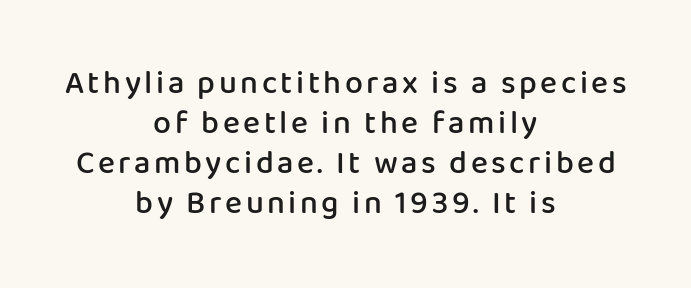
Alignment: centered. Set as a demibold, roughly 600 on the weight scale. Here the designer chose a conventional face with non-uniform glyph widths. Plain, unruled lines of type. The rows are spaced the way most documents space them. Italic: no, the glyphs are upright roman.
